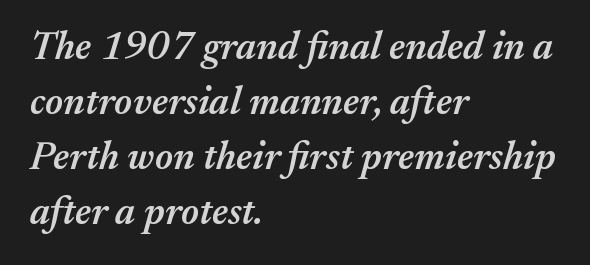
What stands out about the letter spacing? Nothing — it is the standard amount. Type without underlining. How heavy is the stroke? Medium-heavy — a semibold, shy of bold. Each new line begins a customary step beneath the previous one. Visually the block forms a straight wall on the left and a jagged coastline on the right. This sample has the flowing, uneven cadence of proportional lettering.
